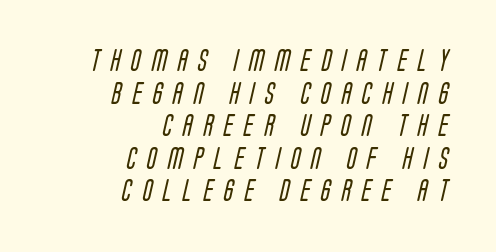
The image shows 22 px text type; set right-aligned, normal line spacing (1.48x), unusually wide letter spacing (+0.5 em), not underlined.
